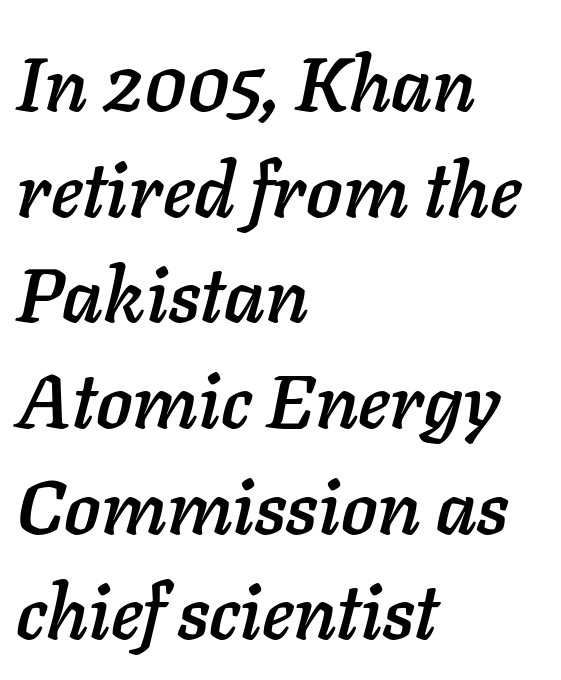
Q: Is the text italic (slanted)? A: Yes, it leans right by about 11 degrees.
Q: Is the text underlined? A: No.
Q: How is the paragraph aligned? A: Left-aligned.
Q: Is the spacing between letters normal or unusually wide? A: Normal.
Q: Is the spacing between lines tight, normal or loose? A: Normal.
Q: Width (condensed, normal, or wide)? A: Normal.
Q: Stroke contrast? A: Low.
Q: x-height? A: Medium.
Q: Monospaced? A: No.
